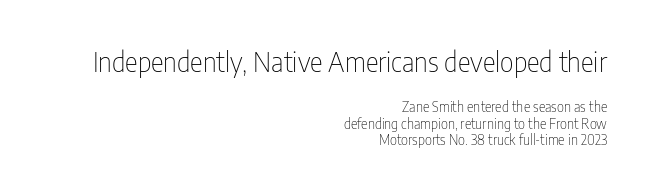
The image shows 27 px text type, upright; set right-aligned, line spacing 1.17x, normal letter spacing, not underlined; the first (top) block is 1.93x larger.
